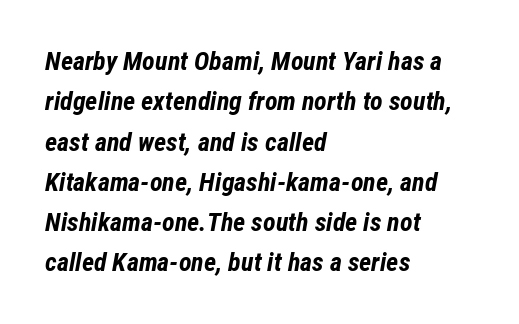
Typographic density is high because the face is bold. Underline: absent. This rendering uses left alignment, leaving the right contour irregular. Compared with ordinary roman type, these characters are visibly tilted. Is the letter spacing exaggerated? No — it looks like the ordinary default.
